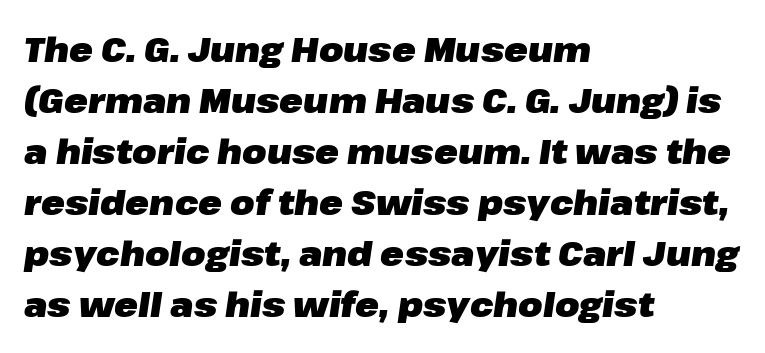
{"italic": "yes", "lean": "right", "slant_degrees": 8, "bold": "yes", "weight": "heavy", "width": "normal", "stroke_contrast": "low", "x_height": "medium", "monospaced": "no", "underline": "no", "align": "left", "line_spacing": "normal", "line_spacing_ratio": 1.46, "letter_spacing": "normal", "letter_spacing_em": 0.0, "glyph_px": 35}
